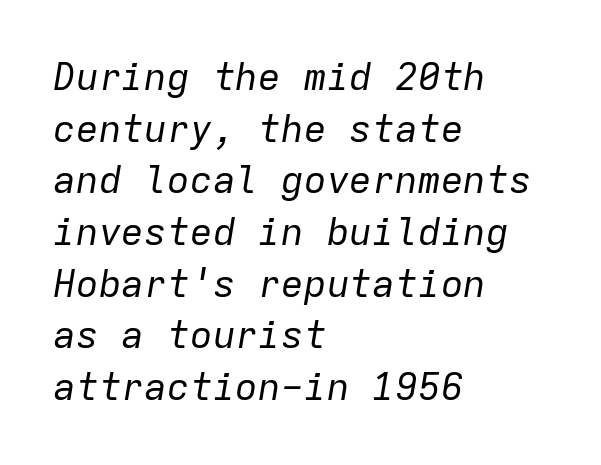
The image shows 38 px regular-weight type, italic (leaning right), monospaced; set left-aligned, normal line spacing (1.36x), normal letter spacing, not underlined; low stroke contrast and a medium x-height.
